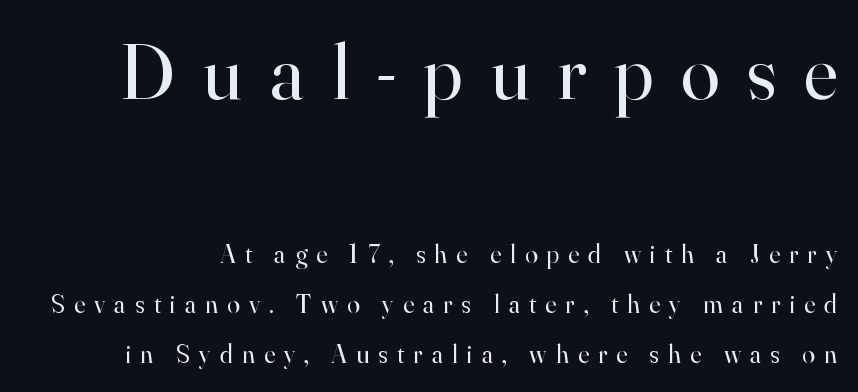
{"serif": "yes", "italic": "no", "bold": "no", "weight": "regular", "width": "normal", "stroke_contrast": "high", "x_height": "small", "monospaced": "no", "underline": "no", "line_spacing": "loose", "line_spacing_ratio": 1.93, "letter_spacing": "wide", "letter_spacing_em": 0.35, "larger_block": "first", "size_ratio": 3.04, "glyph_px": 79}
